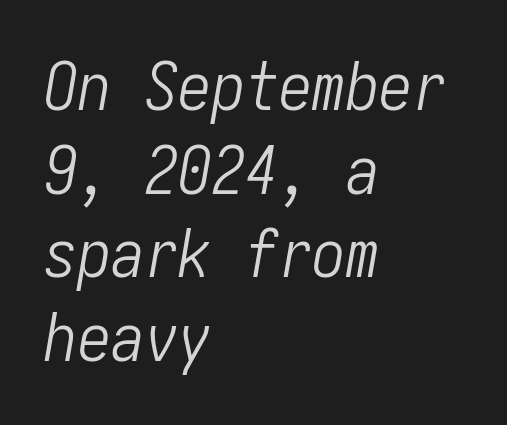
The image shows 67 px light, condensed type, italic (leaning right); set left-aligned, normal line spacing (1.25x), normal letter spacing, not underlined; low stroke contrast and a medium x-height.
